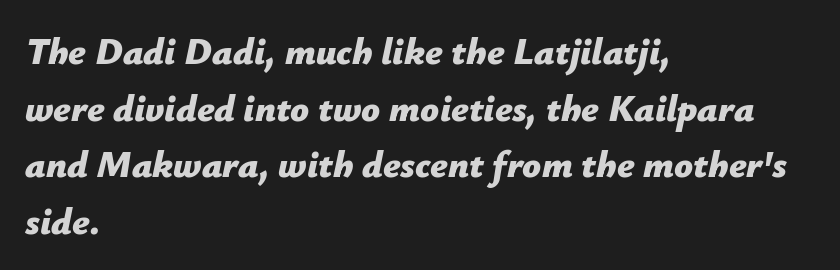
These lines were composed using italics. The tracking reads as untouched default to a designer's eye. The typesetting leans heavy: a genuine bold. Alignment: flush left. Vertically, the passage feels balanced, rows spaced as you'd expect.
